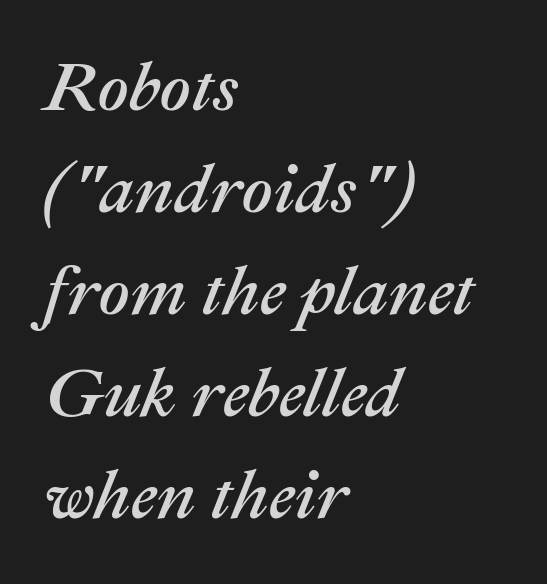
Rows of type keep a routine distance in the vertical direction. Varying glyph widths throughout — classic text-font behaviour. It's the slanting kind of type. Line starts are locked; line ends wander.
